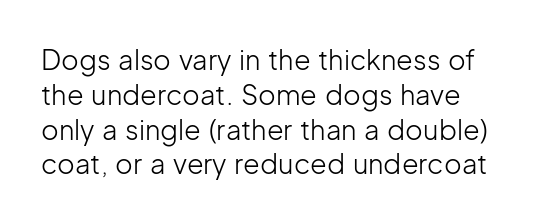
{"italic": "no", "bold": "no", "underline": "no", "line_spacing": "normal", "line_spacing_ratio": 1.29, "letter_spacing": "normal", "letter_spacing_em": 0.0, "glyph_px": 27}
